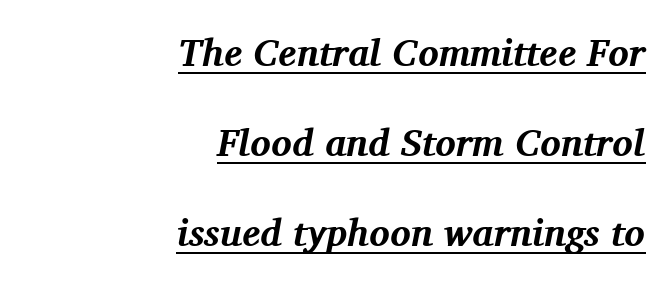
The image shows 38 px bold serif type, italic (leaning right); set right-aligned, loose line spacing (2.37x), normal letter spacing, underlined; medium stroke contrast and a medium x-height.
